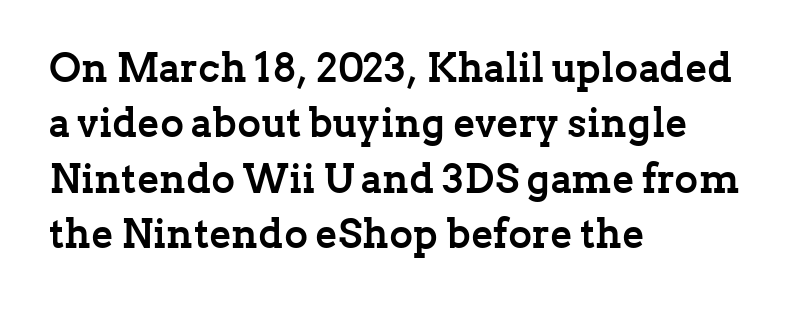
The image shows 41 px semibold serif type, upright; set left-aligned, normal line spacing (1.35x), normal letter spacing, not underlined; low stroke contrast and a medium x-height.
